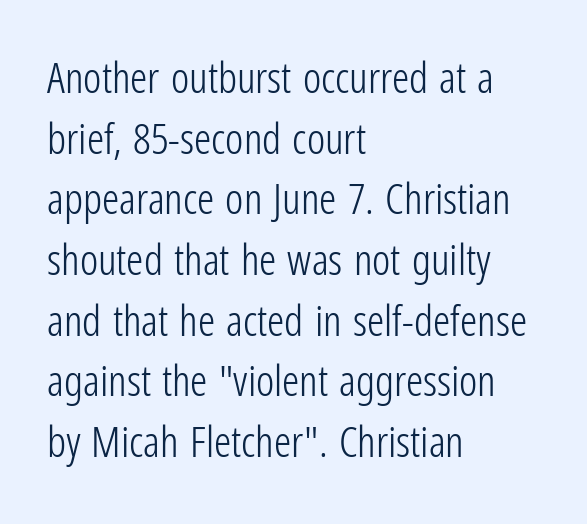
Letters rest on an invisible, unmarked baseline. Which margin do the lines hug? The left one — the right edge is uneven. What kind of face is this? One without serifs — a sans. Horizontal bands of white between lines are of average thickness. How are the letters spaced? Ordinarily, with no added tracking.
